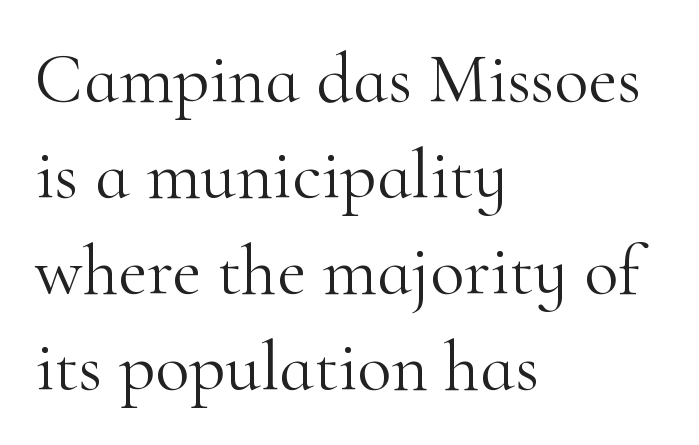
Q: Is the text bold? A: No.
Q: Is the text italic (slanted)? A: No, it is upright.
Q: Is the typeface a serif or a sans-serif typeface? A: Serif.
Q: Is the text underlined? A: No.
Q: How is the paragraph aligned? A: Left-aligned.
Q: Is the spacing between letters normal or unusually wide? A: Normal.
Q: Is the spacing between lines tight, normal or loose? A: Normal.
Q: Width (condensed, normal, or wide)? A: Normal.
Q: Stroke contrast? A: High.
Q: x-height? A: Small.
Q: Monospaced? A: No.
